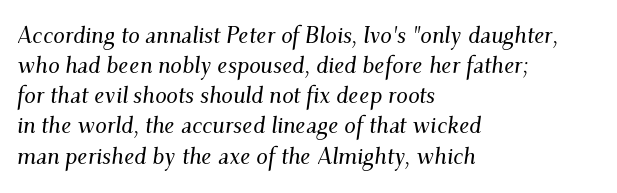
The image shows 23 px text type, italic (leaning right); set left-aligned, normal line spacing (1.31x), normal letter spacing, not underlined.
